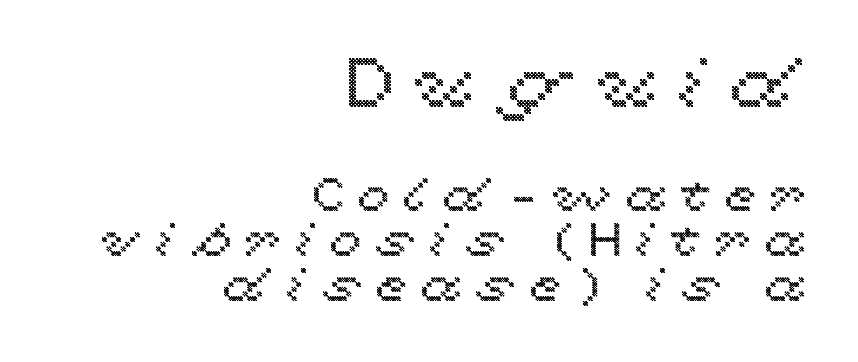
The image shows 70 px wide type; set right-aligned, tight line spacing (0.95x), unusually wide letter spacing (+0.28 em), not underlined; the first (top) block is 1.49x larger; a medium x-height.
